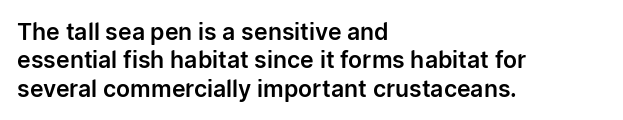
{"italic": "no", "underline": "no", "align": "left", "line_spacing_ratio": 1.23, "letter_spacing": "normal", "letter_spacing_em": 0.0, "glyph_px": 23}
